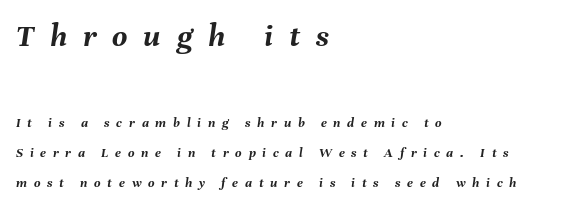
The image shows 33 px semibold type, italic (leaning right); set left-aligned, loose line spacing (2.16x), unusually wide letter spacing (+0.48 em), not underlined; the first (top) block is 2.36x larger; medium stroke contrast and a medium x-height.
